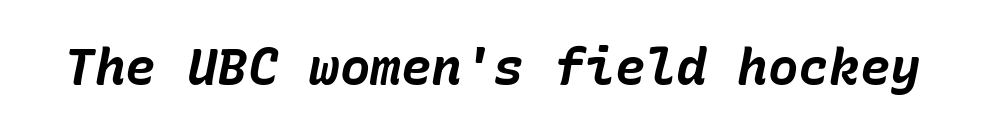
Q: Is the text bold? A: Yes.
Q: Is the text italic (slanted)? A: Yes, it leans right by about 10 degrees.
Q: Is the text underlined? A: No.
Q: Is the spacing between letters normal or unusually wide? A: Normal.
Q: Width (condensed, normal, or wide)? A: Normal.
Q: Stroke contrast? A: Low.
Q: x-height? A: Medium.
